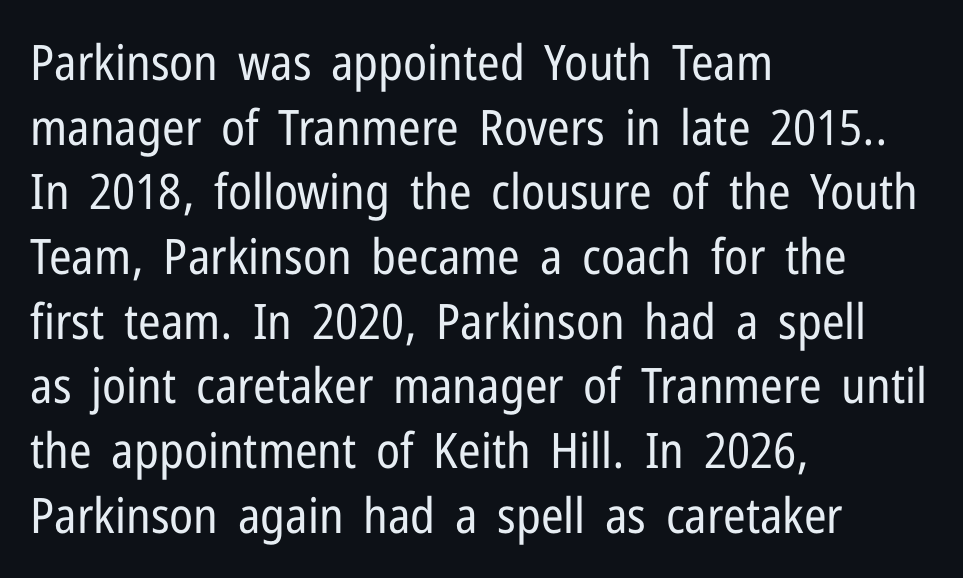
Q: Is the text bold? A: No.
Q: Is the text italic (slanted)? A: No, it is upright.
Q: Is the typeface a serif or a sans-serif typeface? A: Sans-serif.
Q: Is the text underlined? A: No.
Q: How is the paragraph aligned? A: Left-aligned.
Q: Is the spacing between letters normal or unusually wide? A: Normal.
Q: Is the spacing between lines tight, normal or loose? A: Normal.
Q: Width (condensed, normal, or wide)? A: Condensed.
Q: Stroke contrast? A: Low.
Q: x-height? A: Medium.
Q: Monospaced? A: No.
